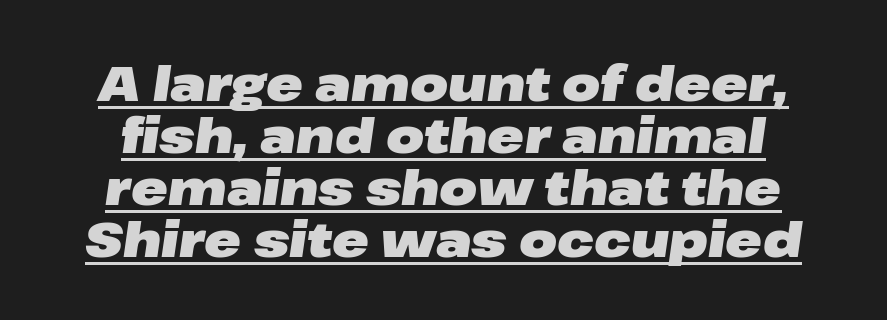
Strong, thick strokes mark this as bold type. Regarding leading, the lines here are crowded together. Default kerning and tracking; the words read as compact shapes. This sample carries an underscore along the baseline area. Do the characters align in a grid? No, the font is proportional. Compared with ordinary roman type, these characters are visibly tilted.
